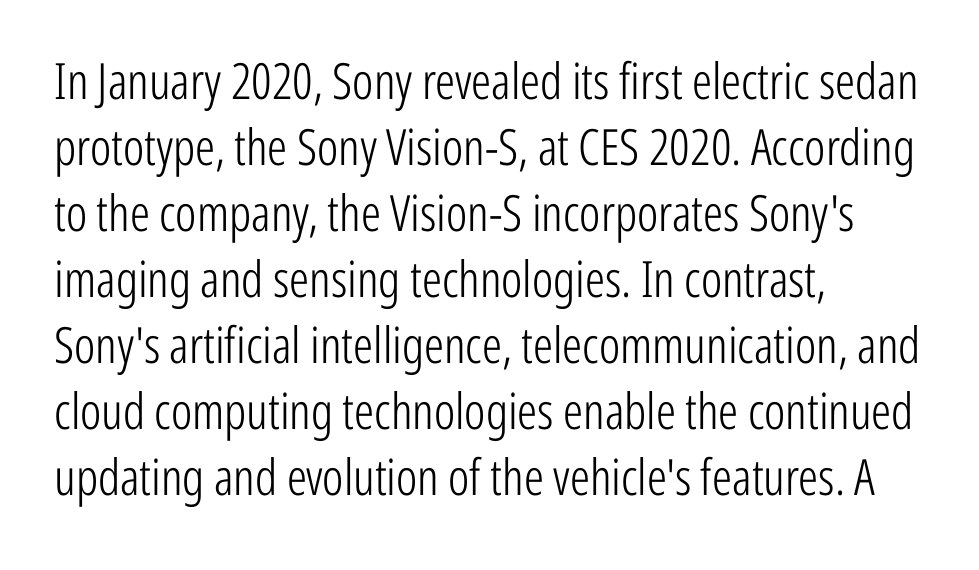
These glyphs show unthickened strokes, regular width or finer. A typesetter would call this zero additional tracking. To sum up the face: it is a sans, with no serifs. Ascenders rise straight up at ninety degrees.
